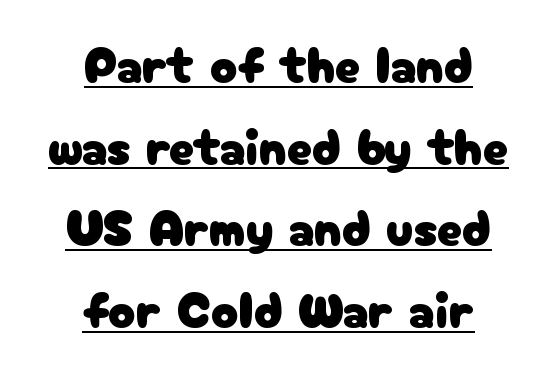
Q: Is the text italic (slanted)? A: No, it is upright.
Q: Is the typeface a serif or a sans-serif typeface? A: Sans-serif.
Q: Is the text underlined? A: Yes.
Q: How is the paragraph aligned? A: Centered.
Q: Is the spacing between letters normal or unusually wide? A: Normal.
Q: Is the spacing between lines tight, normal or loose? A: Normal.
Q: Width (condensed, normal, or wide)? A: Normal.
Q: Stroke contrast? A: Low.
Q: x-height? A: Medium.
Q: Monospaced? A: No.
